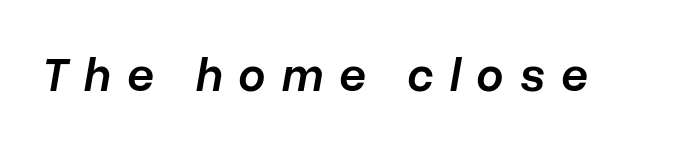
{"italic": "yes", "lean": "right", "slant_degrees": 10, "bold": "semi", "weight": "semibold", "width": "normal", "stroke_contrast": "low", "x_height": "medium", "monospaced": "no", "underline": "no", "letter_spacing": "wide", "letter_spacing_em": 0.33, "glyph_px": 48}
